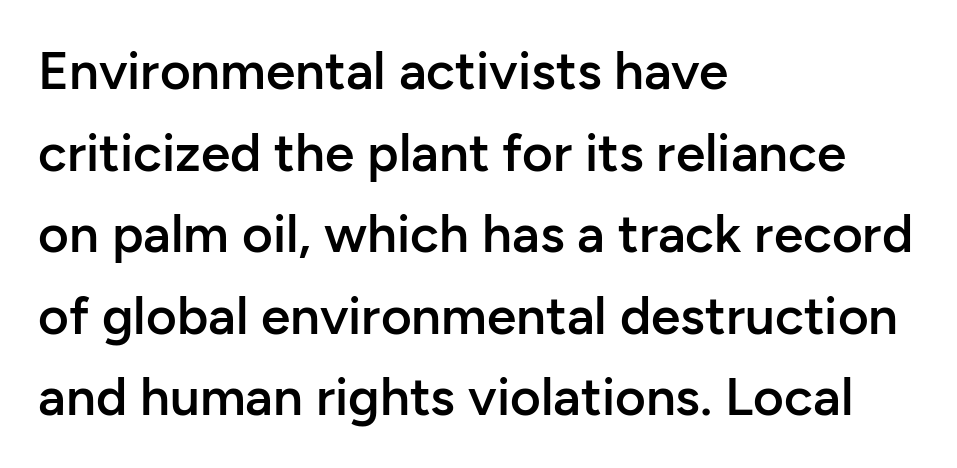
{"serif": "no", "italic": "no", "bold": "semi", "weight": "semibold", "width": "normal", "stroke_contrast": "low", "x_height": "medium", "monospaced": "no", "underline": "no", "align": "left", "line_spacing": "normal", "line_spacing_ratio": 1.54, "letter_spacing": "normal", "letter_spacing_em": 0.0, "glyph_px": 53}
